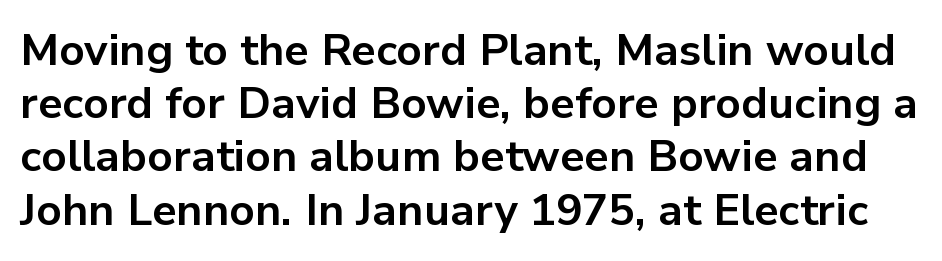
Q: Is the text bold? A: Yes.
Q: Is the text italic (slanted)? A: No, it is upright.
Q: Is the typeface a serif or a sans-serif typeface? A: Sans-serif.
Q: Is the text underlined? A: No.
Q: Is the spacing between letters normal or unusually wide? A: Normal.
Q: Width (condensed, normal, or wide)? A: Normal.
Q: Stroke contrast? A: Low.
Q: x-height? A: Medium.
Q: Monospaced? A: No.
